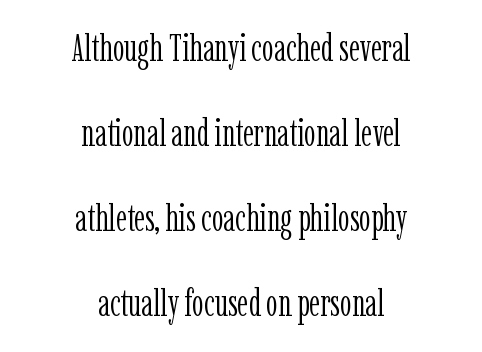
Q: Is the text bold? A: No.
Q: Is the text italic (slanted)? A: No, it is upright.
Q: Is the typeface a serif or a sans-serif typeface? A: Serif.
Q: Is the text underlined? A: No.
Q: How is the paragraph aligned? A: Centered.
Q: Is the spacing between letters normal or unusually wide? A: Normal.
Q: Is the spacing between lines tight, normal or loose? A: Loose.
Q: Width (condensed, normal, or wide)? A: Condensed.
Q: Stroke contrast? A: Low.
Q: x-height? A: Medium.
Q: Monospaced? A: No.
